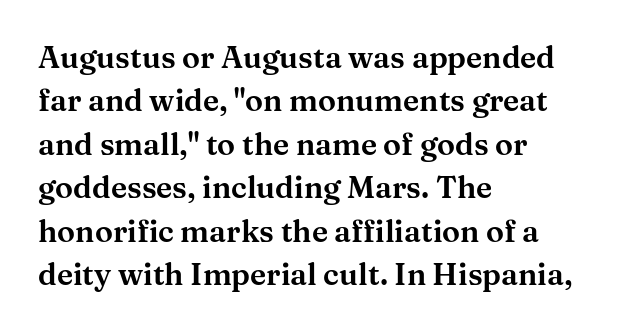
Interline gaps are of average width in this sample. Typographically, this falls in the serif category. In CSS terms this would be text-align: left. Character widths vary here, with narrow letters taking less room than wide ones. The area under the type is left untouched. In terms of posture, this sample is upright.
